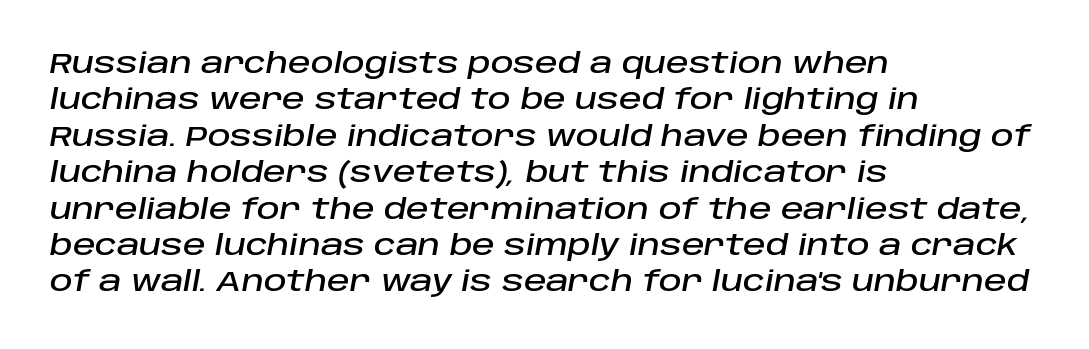
Rendered with sloped, italic letterforms. The type is set solid horizontally, with unmodified tracking. Letters rest on an invisible, unmarked baseline. This sample has the flowing, uneven cadence of proportional lettering.
